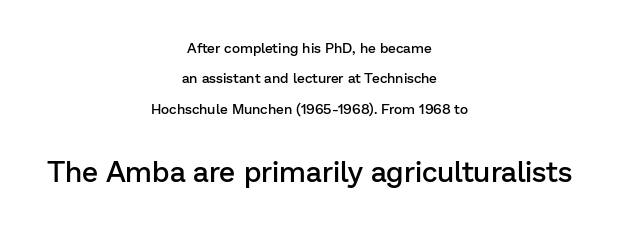
Each word holds together tightly as a unit, with standard inter-letter gaps. Proportional: the letters do not fall into vertical columns. The words here are not underlined. Is there much room between lines? Yes — plenty of vertical air separates them. Strokes here are thickened, but only to semibold level. This rendering uses center alignment, leaving both contours irregular but symmetric.
